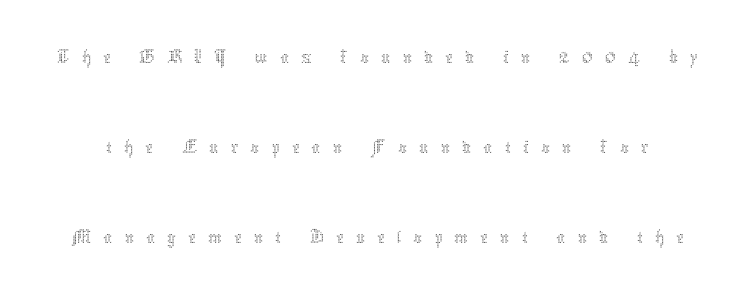
Q: Is the text bold? A: No.
Q: Is the text italic (slanted)? A: No, it is upright.
Q: Is the text underlined? A: No.
Q: Is the spacing between letters normal or unusually wide? A: Unusually wide.
Q: Is the spacing between lines tight, normal or loose? A: Loose.
Q: Width (condensed, normal, or wide)? A: Normal.
Q: Stroke contrast? A: Medium.
Q: x-height? A: Medium.
Q: Monospaced? A: No.
